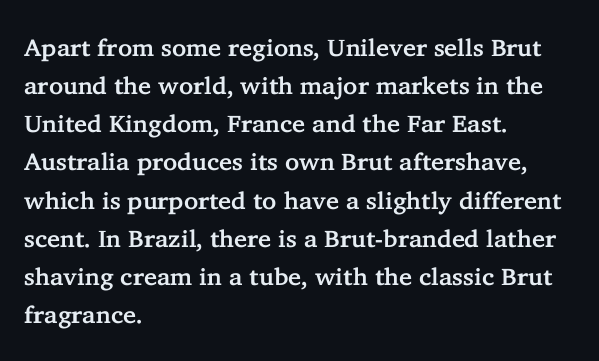
{"italic": "no", "underline": "no", "align": "left", "line_spacing": "normal", "line_spacing_ratio": 1.59, "letter_spacing": "normal", "letter_spacing_em": 0.0, "glyph_px": 24}
